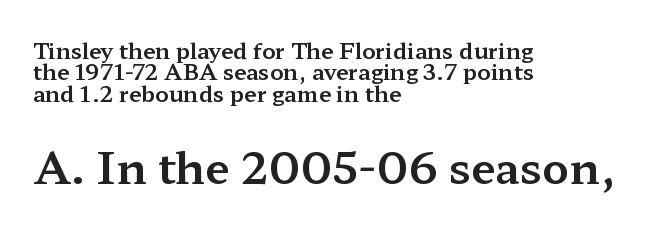
The image shows 44 px wide serif type, upright; set left-aligned, tight line spacing (0.97x), normal letter spacing, not underlined; the second (bottom) block is 2.0x larger; medium stroke contrast and a medium x-height.
